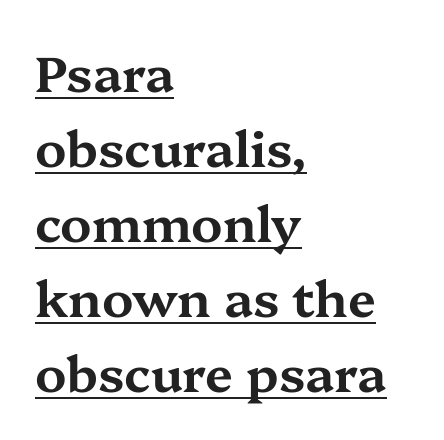
Do the characters align in a grid? No, the font is proportional. How are the letters spaced? Ordinarily, with no added tracking. No italicization has been applied; the sample stays upright. Casual observation: everything's shoved over to the left. Serif or sans? Serif — the stroke terminals have little feet. This block has exactly the height ordinary leading produces.
